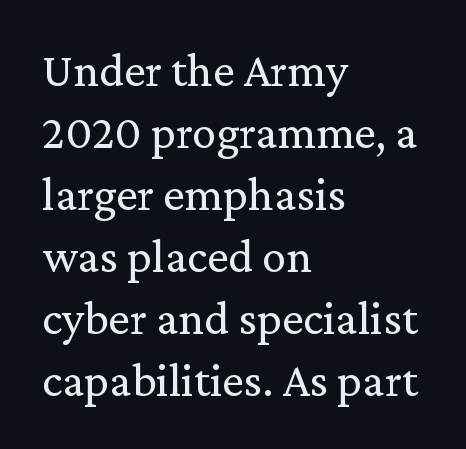
The image shows 48 px regular-weight serif type, upright; set left-aligned, normal line spacing (1.29x), normal letter spacing, not underlined; low stroke contrast and a medium x-height.
